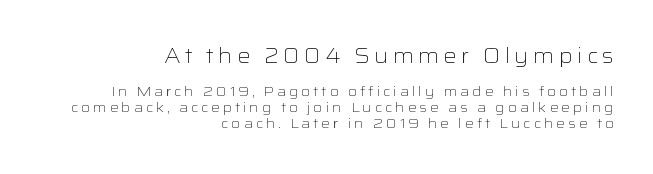
The image shows 21 px text type, upright; set right-aligned, tight line spacing (1.14x), unusually wide letter spacing (+0.2 em), not underlined; the first (top) block is 1.5x larger.
